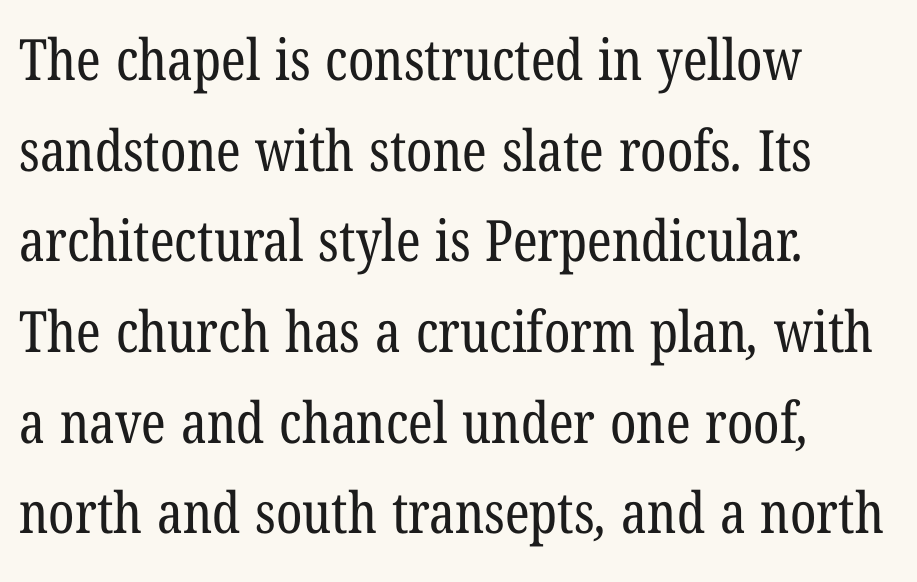
Q: Is the text bold? A: No.
Q: Is the typeface a serif or a sans-serif typeface? A: Serif.
Q: Is the text underlined? A: No.
Q: How is the paragraph aligned? A: Left-aligned.
Q: Is the spacing between letters normal or unusually wide? A: Normal.
Q: Is the spacing between lines tight, normal or loose? A: Normal.
Q: Width (condensed, normal, or wide)? A: Condensed.
Q: Stroke contrast? A: Low.
Q: x-height? A: Medium.
Q: Monospaced? A: No.
